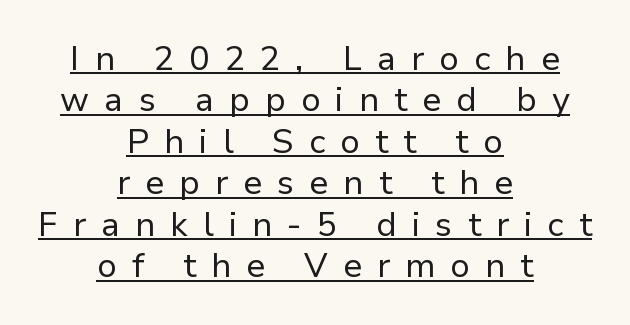
Students, note that the glyphs here are deliberately spaced far apart. This sample is center-justified, so both line endings float freely. You could not count columns in this text — the font is proportionally spaced. Posture: vertical. The glyphs in this specimen are sans serif.
